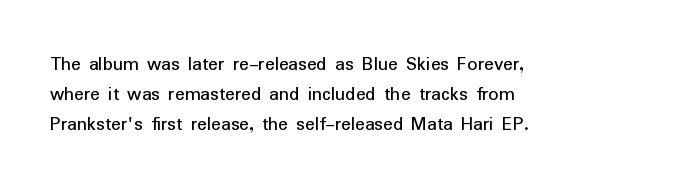
{"italic": "no", "underline": "no", "align": "left", "line_spacing": "normal", "line_spacing_ratio": 1.49, "letter_spacing": "normal", "letter_spacing_em": 0.0, "glyph_px": 20}
